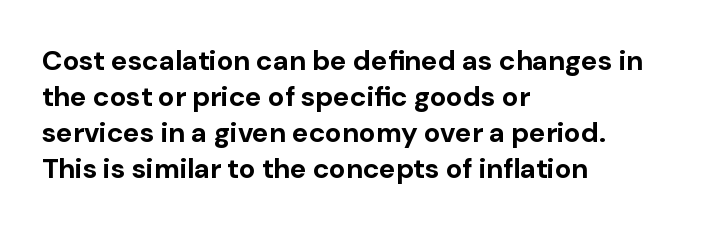
Note the varied advance widths — an 'i' is clearly narrower than an 'm'. Where is the straight margin? On the left. The specimen reads as upright at a glance. Clear beneath every line of the passage.
